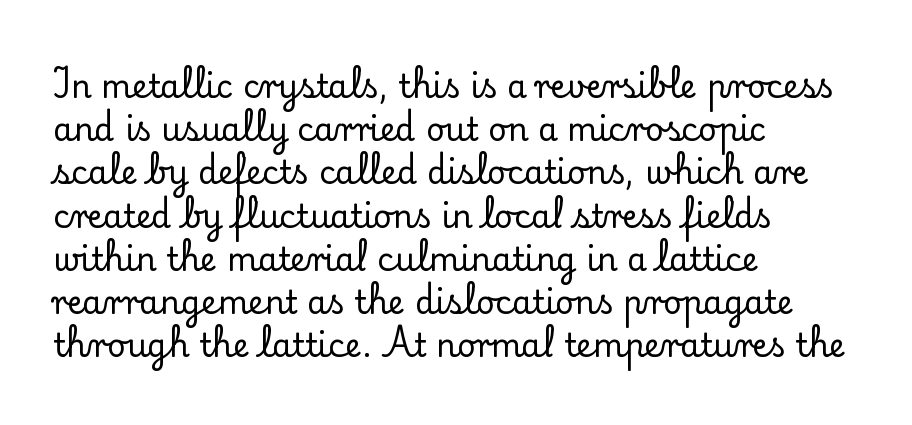
Q: Is the text italic (slanted)? A: No, it is upright.
Q: Is the typeface a serif or a sans-serif typeface? A: Serif.
Q: Is the text underlined? A: No.
Q: How is the paragraph aligned? A: Left-aligned.
Q: Is the spacing between letters normal or unusually wide? A: Normal.
Q: Is the spacing between lines tight, normal or loose? A: Normal.
Q: Width (condensed, normal, or wide)? A: Normal.
Q: Stroke contrast? A: Low.
Q: x-height? A: Small.
Q: Monospaced? A: No.
